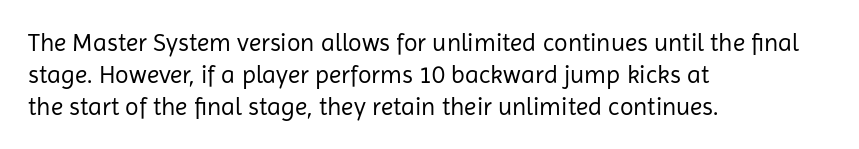
Q: Is the text bold? A: No.
Q: Is the text italic (slanted)? A: No, it is upright.
Q: Is the text underlined? A: No.
Q: How is the paragraph aligned? A: Left-aligned.
Q: Is the spacing between letters normal or unusually wide? A: Normal.
Q: Is the spacing between lines tight, normal or loose? A: Normal.
